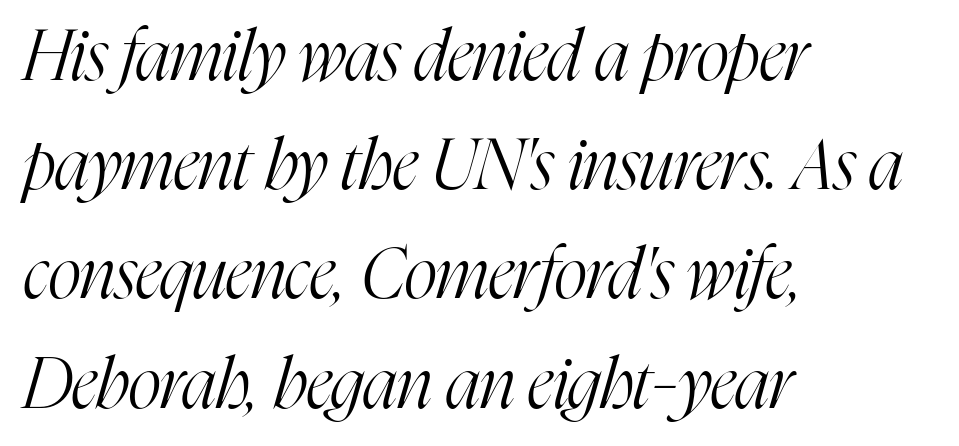
Q: Is the text bold? A: No.
Q: Is the text italic (slanted)? A: Yes, it leans right by about 16 degrees.
Q: Is the typeface a serif or a sans-serif typeface? A: Serif.
Q: Is the text underlined? A: No.
Q: How is the paragraph aligned? A: Left-aligned.
Q: Is the spacing between letters normal or unusually wide? A: Normal.
Q: Is the spacing between lines tight, normal or loose? A: Normal.
Q: Width (condensed, normal, or wide)? A: Condensed.
Q: Stroke contrast? A: High.
Q: x-height? A: Medium.
Q: Monospaced? A: No.
